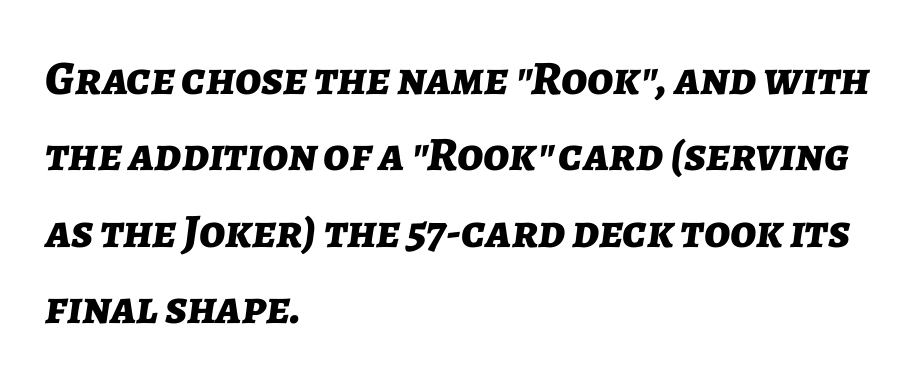
The rag falls on the right side of this text block. In terms of weight, the rendering is a true, heavy bold. The rendering keeps characters at their native spacing. This sample has the flowing, uneven cadence of proportional lettering.
